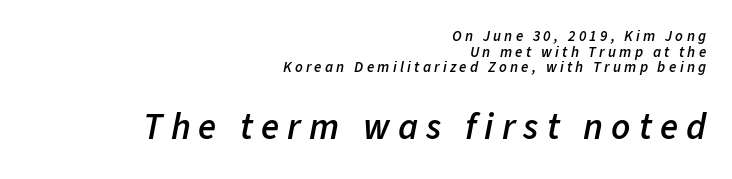
{"italic": "yes", "lean": "right", "slant_degrees": 11, "bold": "semi", "weight": "semibold", "width": "normal", "stroke_contrast": "low", "x_height": "medium", "monospaced": "no", "underline": "no", "align": "right", "line_spacing": "tight", "line_spacing_ratio": 1.04, "letter_spacing": "wide", "letter_spacing_em": 0.22, "larger_block": "second", "size_ratio": 2.47, "glyph_px": 37}
